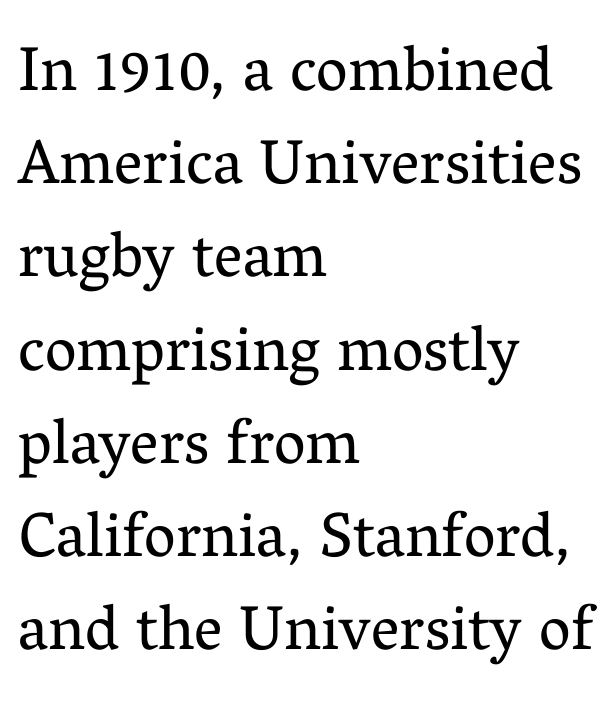
Q: Is the text bold? A: No.
Q: Is the text italic (slanted)? A: No, it is upright.
Q: Is the typeface a serif or a sans-serif typeface? A: Serif.
Q: Is the text underlined? A: No.
Q: How is the paragraph aligned? A: Left-aligned.
Q: Is the spacing between letters normal or unusually wide? A: Normal.
Q: Is the spacing between lines tight, normal or loose? A: Normal.
Q: Width (condensed, normal, or wide)? A: Normal.
Q: Stroke contrast? A: Medium.
Q: x-height? A: Medium.
Q: Monospaced? A: No.
